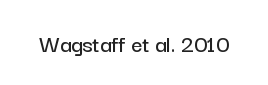
{"italic": "no", "underline": "no", "letter_spacing": "normal", "letter_spacing_em": 0.0, "glyph_px": 25}
